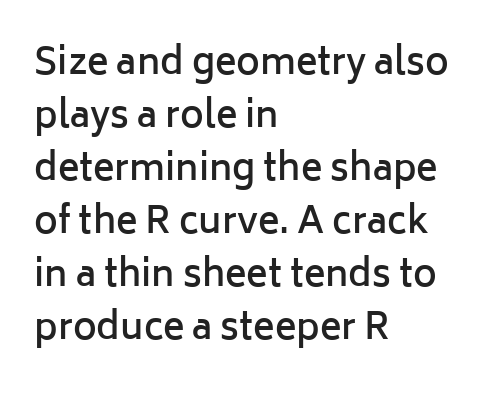
The image shows 36 px semibold sans-serif type, upright; set left-aligned, normal line spacing (1.47x), normal letter spacing, not underlined; low stroke contrast and a medium x-height.
